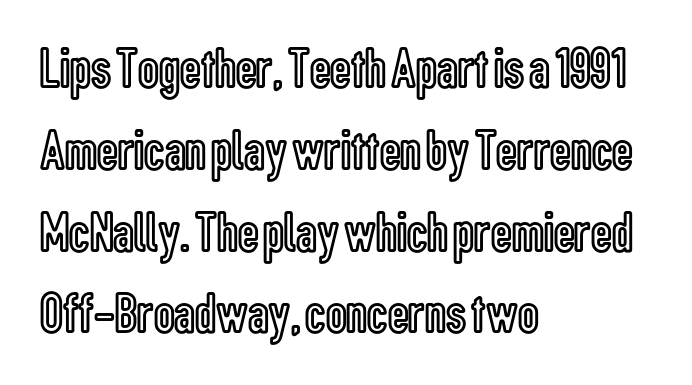
Q: Is the text italic (slanted)? A: No, it is upright.
Q: Is the text underlined? A: No.
Q: How is the paragraph aligned? A: Left-aligned.
Q: Is the spacing between letters normal or unusually wide? A: Normal.
Q: Is the spacing between lines tight, normal or loose? A: Normal.
Q: Width (condensed, normal, or wide)? A: Condensed.
Q: x-height? A: Medium.
Q: Monospaced? A: No.
